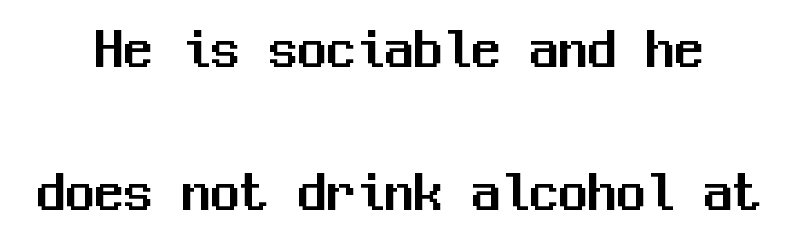
The image shows 58 px sans-serif type, upright, monospaced; set loose line spacing (2.47x), normal letter spacing, not underlined; medium stroke contrast and a medium x-height.
